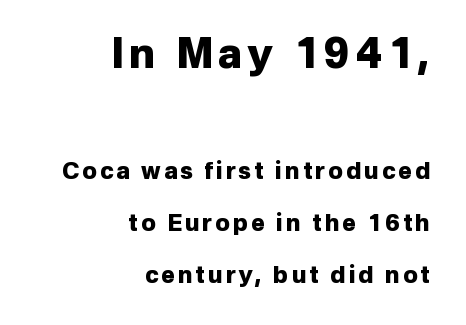
Q: Is the text bold? A: Yes.
Q: Is the text italic (slanted)? A: No, it is upright.
Q: Is the typeface a serif or a sans-serif typeface? A: Sans-serif.
Q: Is the text underlined? A: No.
Q: How is the paragraph aligned? A: Right-aligned.
Q: Is the spacing between lines tight, normal or loose? A: Loose.
Q: Which block of text is set in a larger size, the first (top) or the second (bottom)? A: The first (top) one.
Q: Width (condensed, normal, or wide)? A: Normal.
Q: Stroke contrast? A: Low.
Q: x-height? A: Medium.
Q: Monospaced? A: No.
